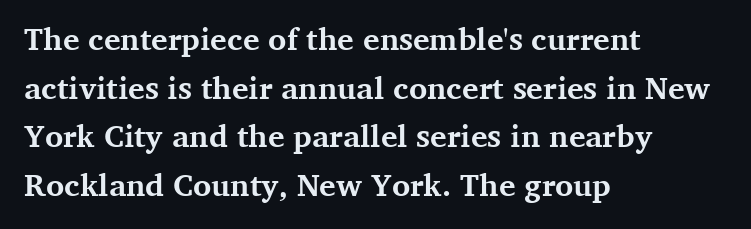
Q: Is the text bold? A: Yes.
Q: Is the text italic (slanted)? A: No, it is upright.
Q: Is the typeface a serif or a sans-serif typeface? A: Serif.
Q: Is the text underlined? A: No.
Q: How is the paragraph aligned? A: Left-aligned.
Q: Is the spacing between letters normal or unusually wide? A: Normal.
Q: Is the spacing between lines tight, normal or loose? A: Normal.
Q: Width (condensed, normal, or wide)? A: Normal.
Q: Stroke contrast? A: Medium.
Q: x-height? A: Medium.
Q: Monospaced? A: No.
